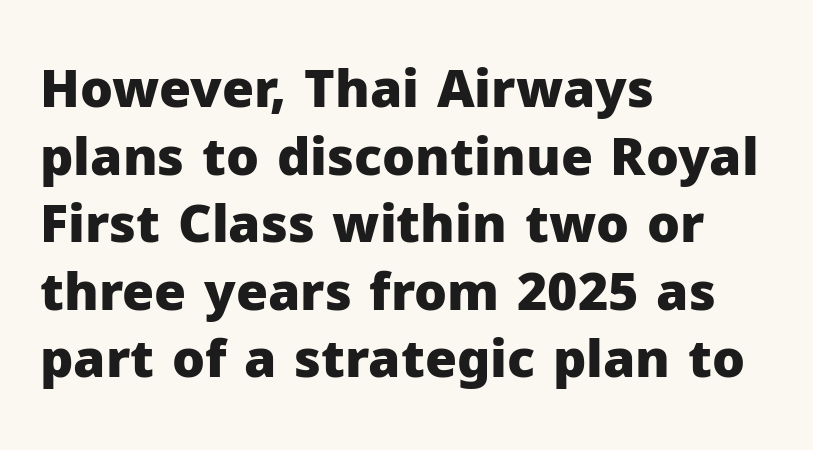
Q: Is the text bold? A: Yes.
Q: Is the text italic (slanted)? A: No, it is upright.
Q: Is the typeface a serif or a sans-serif typeface? A: Sans-serif.
Q: Is the text underlined? A: No.
Q: How is the paragraph aligned? A: Left-aligned.
Q: Is the spacing between letters normal or unusually wide? A: Normal.
Q: Is the spacing between lines tight, normal or loose? A: Normal.
Q: Width (condensed, normal, or wide)? A: Normal.
Q: Stroke contrast? A: Low.
Q: x-height? A: Medium.
Q: Monospaced? A: No.
